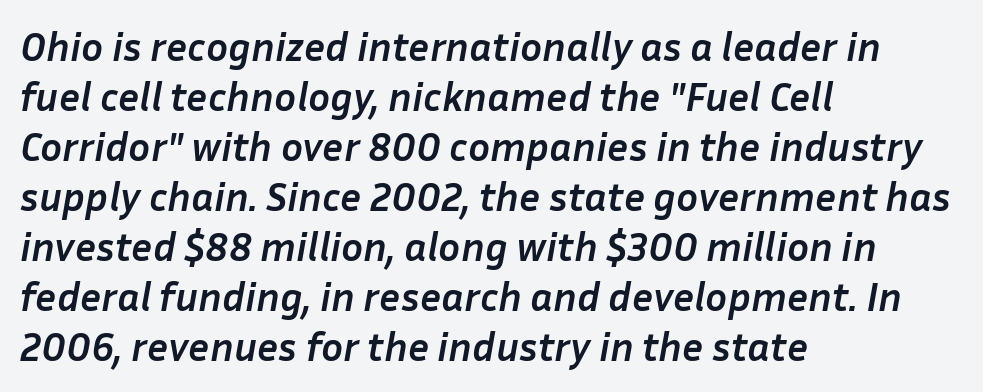
Q: Is the text bold? A: Yes.
Q: Is the text italic (slanted)? A: Yes, it leans right by about 10 degrees.
Q: Is the text underlined? A: No.
Q: How is the paragraph aligned? A: Left-aligned.
Q: Is the spacing between letters normal or unusually wide? A: Normal.
Q: Width (condensed, normal, or wide)? A: Normal.
Q: Stroke contrast? A: Low.
Q: x-height? A: Medium.
Q: Monospaced? A: No.
